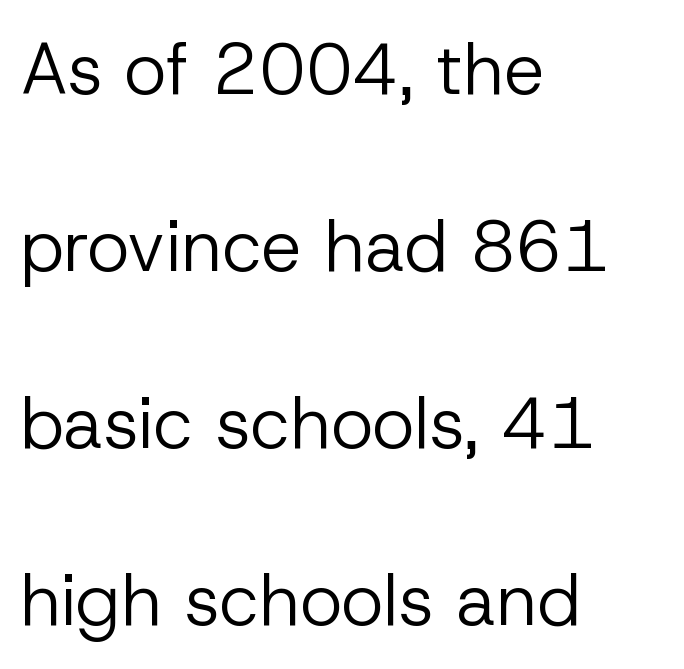
Q: Is the text bold? A: No.
Q: Is the text italic (slanted)? A: No, it is upright.
Q: Is the typeface a serif or a sans-serif typeface? A: Sans-serif.
Q: Is the text underlined? A: No.
Q: How is the paragraph aligned? A: Left-aligned.
Q: Is the spacing between letters normal or unusually wide? A: Normal.
Q: Is the spacing between lines tight, normal or loose? A: Loose.
Q: Width (condensed, normal, or wide)? A: Normal.
Q: Stroke contrast? A: Low.
Q: x-height? A: Medium.
Q: Monospaced? A: No.
